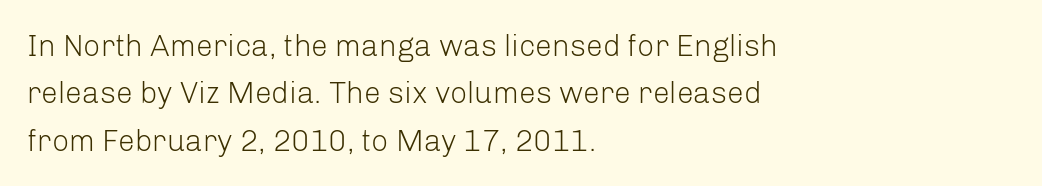
The image shows 30 px light sans-serif type, upright; set left-aligned, normal line spacing (1.58x), normal letter spacing, not underlined; low stroke contrast and a medium x-height.
